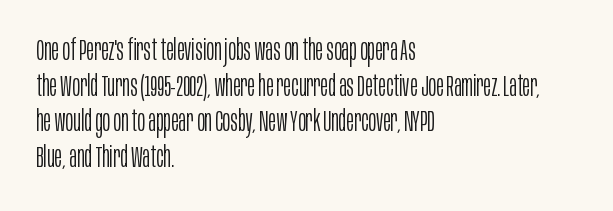
The image shows 29 px light, condensed sans-serif type, upright; set left-aligned, line spacing 1.23x, normal letter spacing, not underlined; low stroke contrast and a large x-height.
